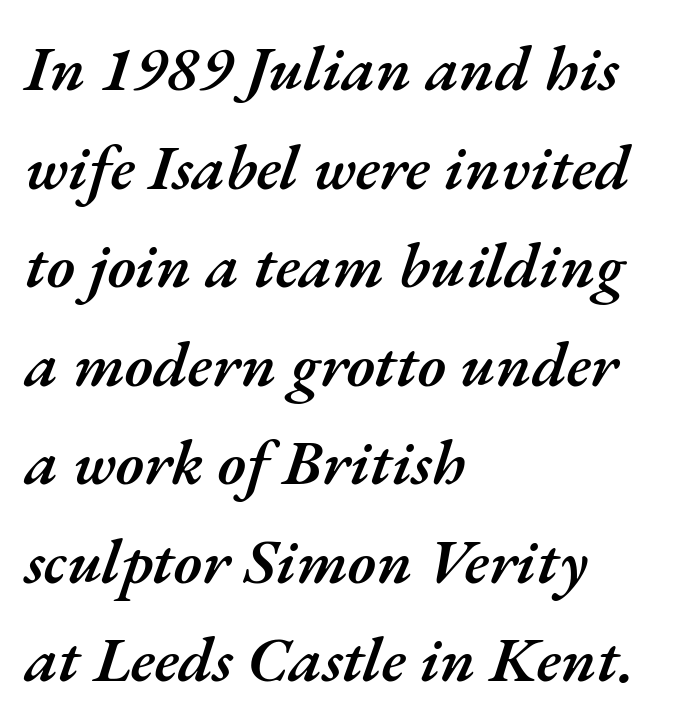
The image shows 64 px semibold type, italic (leaning right); set left-aligned, normal line spacing (1.54x), normal letter spacing, not underlined; medium stroke contrast and a small x-height.
